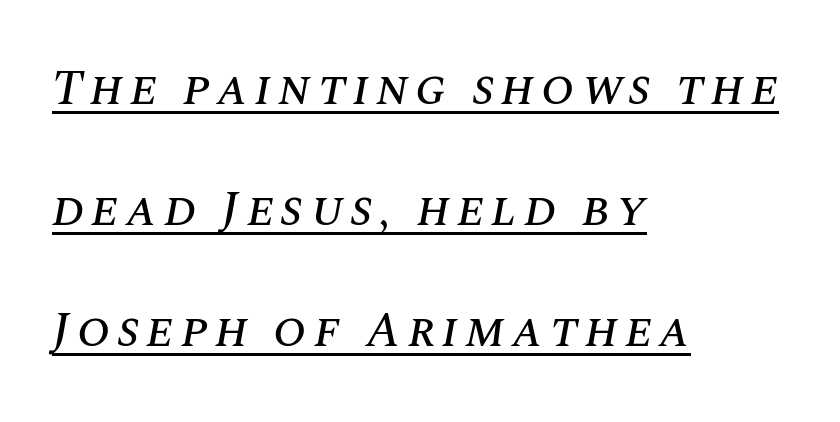
The image shows 49 px text type, italic (leaning right); set left-aligned, loose line spacing (2.47x), underlined; medium stroke contrast and a large x-height.
